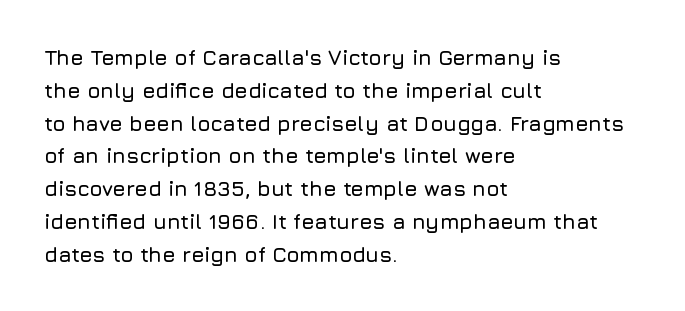
Q: Is the text italic (slanted)? A: No, it is upright.
Q: Is the text underlined? A: No.
Q: How is the paragraph aligned? A: Left-aligned.
Q: Is the spacing between letters normal or unusually wide? A: Normal.
Q: Is the spacing between lines tight, normal or loose? A: Normal.
